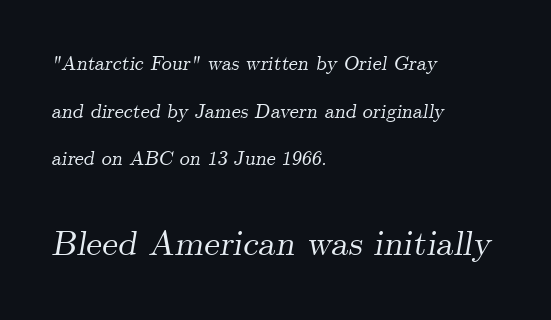
The image shows 35 px serif type, italic (leaning right); set left-aligned, loose line spacing (2.38x), normal letter spacing, not underlined; the second (bottom) block is 1.75x larger; medium stroke contrast and a small x-height.
